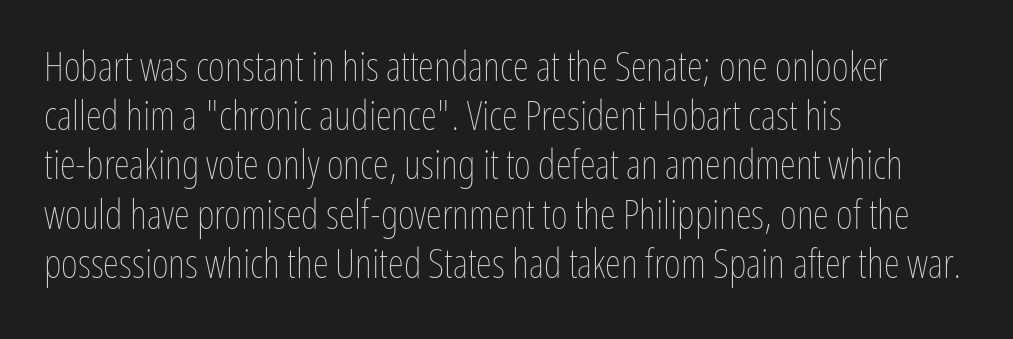
{"italic": "no", "bold": "no", "weight": "thin", "width": "condensed", "stroke_contrast": "low", "x_height": "medium", "monospaced": "no", "underline": "no", "align": "left", "line_spacing_ratio": 1.2, "letter_spacing": "normal", "letter_spacing_em": 0.0, "glyph_px": 41}
